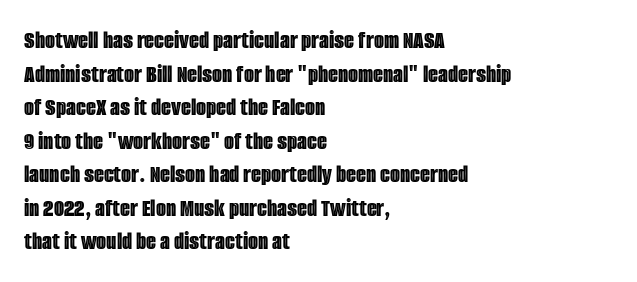
{"italic": "no", "underline": "no", "align": "left", "line_spacing": "normal", "line_spacing_ratio": 1.29, "letter_spacing": "normal", "letter_spacing_em": 0.0, "glyph_px": 26}
